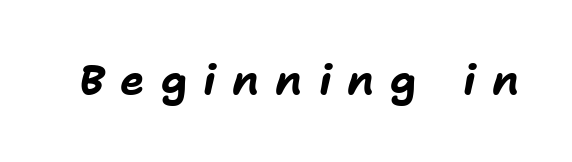
Q: Is the text bold? A: Yes.
Q: Is the text italic (slanted)? A: Yes, it leans right by about 11 degrees.
Q: Is the text underlined? A: No.
Q: Is the spacing between letters normal or unusually wide? A: Unusually wide.
Q: Width (condensed, normal, or wide)? A: Normal.
Q: Stroke contrast? A: Low.
Q: x-height? A: Medium.
Q: Monospaced? A: No.
